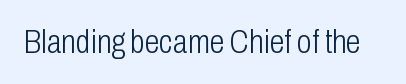
{"serif": "no", "italic": "no", "bold": "no", "weight": "light", "width": "condensed", "stroke_contrast": "low", "x_height": "medium", "monospaced": "no", "underline": "no", "letter_spacing": "normal", "letter_spacing_em": 0.0, "glyph_px": 34}
